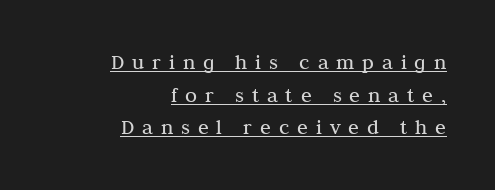
A typesetter would mark this as roman, not italic. Think standard paragraph weight, or any step lighter than that. Each new line begins a customary step beneath the previous one. The setting favours the right margin, as signatures and pull-quotes sometimes do. A typesetter would call this heavily tracked-out type.
